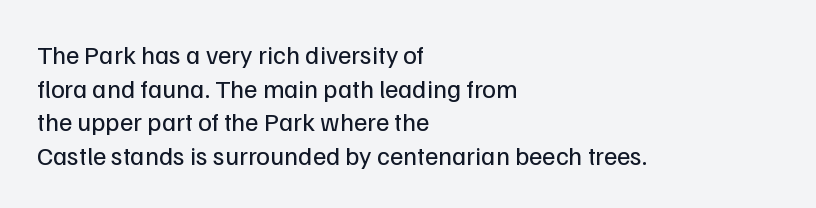
Interline gaps are of average width in this sample. In terms of posture, this sample is upright. Teacher's note: observe the even left margin — that is flush-left alignment. The cut favours lightness, reaching ordinary text weight at its darkest.
